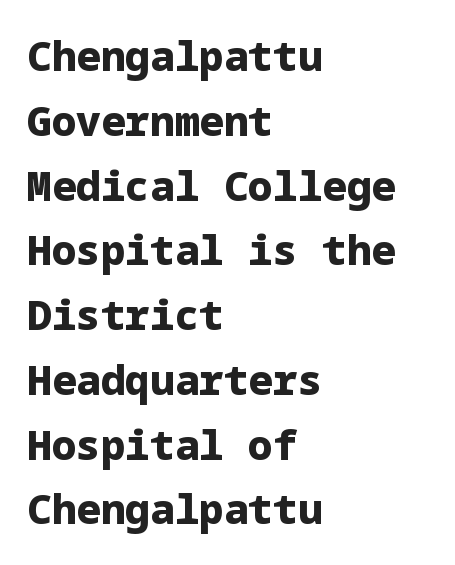
{"serif": "no", "italic": "no", "bold": "yes", "weight": "heavy", "width": "normal", "stroke_contrast": "low", "x_height": "medium", "underline": "no", "align": "left", "line_spacing": "normal", "line_spacing_ratio": 1.58, "letter_spacing": "normal", "letter_spacing_em": 0.0, "glyph_px": 41}
